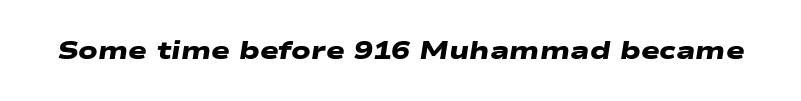
The image shows 25 px bold type; set normal letter spacing, not underlined.
